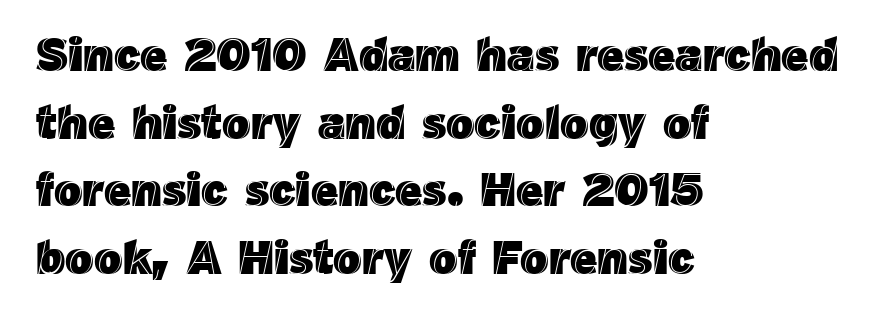
Q: Is the text italic (slanted)? A: No, it is upright.
Q: Is the text underlined? A: No.
Q: How is the paragraph aligned? A: Left-aligned.
Q: Is the spacing between letters normal or unusually wide? A: Normal.
Q: Is the spacing between lines tight, normal or loose? A: Normal.
Q: Width (condensed, normal, or wide)? A: Normal.
Q: x-height? A: Medium.
Q: Monospaced? A: No.
